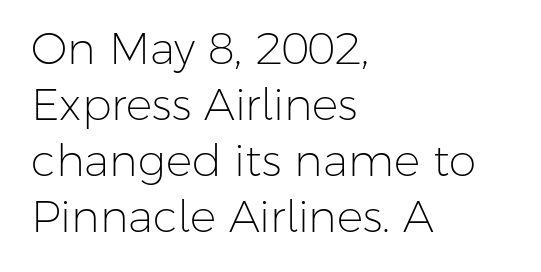
Q: Is the text bold? A: No.
Q: Is the text italic (slanted)? A: No, it is upright.
Q: Is the typeface a serif or a sans-serif typeface? A: Sans-serif.
Q: Is the text underlined? A: No.
Q: How is the paragraph aligned? A: Left-aligned.
Q: Is the spacing between letters normal or unusually wide? A: Normal.
Q: Is the spacing between lines tight, normal or loose? A: Normal.
Q: Width (condensed, normal, or wide)? A: Normal.
Q: Stroke contrast? A: Low.
Q: x-height? A: Medium.
Q: Monospaced? A: No.
